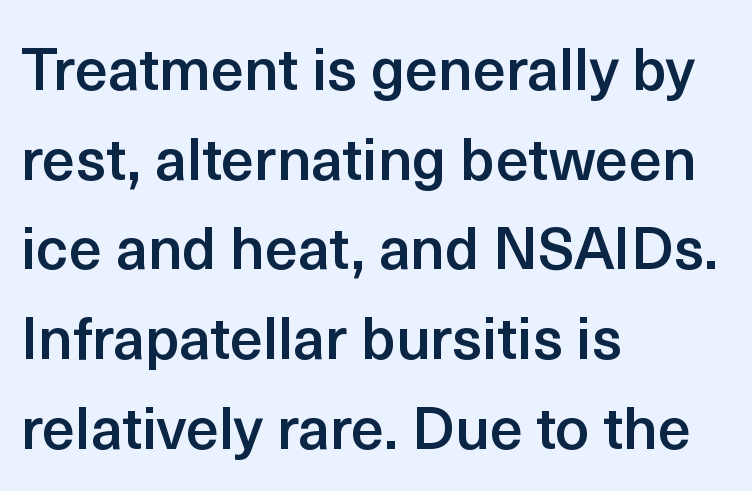
Q: Is the text bold? A: Semi-bold.
Q: Is the text italic (slanted)? A: No, it is upright.
Q: Is the typeface a serif or a sans-serif typeface? A: Sans-serif.
Q: Is the text underlined? A: No.
Q: How is the paragraph aligned? A: Left-aligned.
Q: Is the spacing between letters normal or unusually wide? A: Normal.
Q: Is the spacing between lines tight, normal or loose? A: Normal.
Q: Width (condensed, normal, or wide)? A: Normal.
Q: x-height? A: Medium.
Q: Monospaced? A: No.
